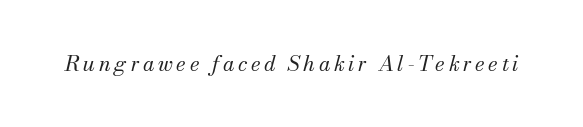
{"italic": "yes", "lean": "right", "slant_degrees": 13, "bold": "no", "underline": "no", "glyph_px": 21}
